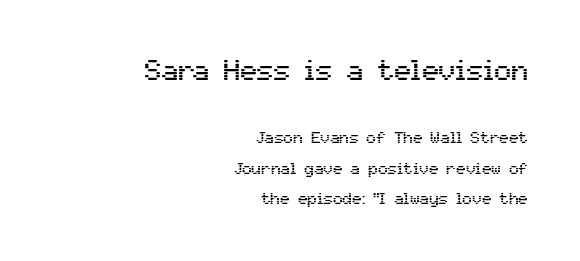
{"serif": "no", "italic": "no", "width": "normal", "stroke_contrast": "medium", "x_height": "medium", "monospaced": "no", "underline": "no", "align": "right", "line_spacing_ratio": 1.89, "letter_spacing": "normal", "letter_spacing_em": 0.0, "larger_block": "first", "size_ratio": 1.75, "glyph_px": 28}
